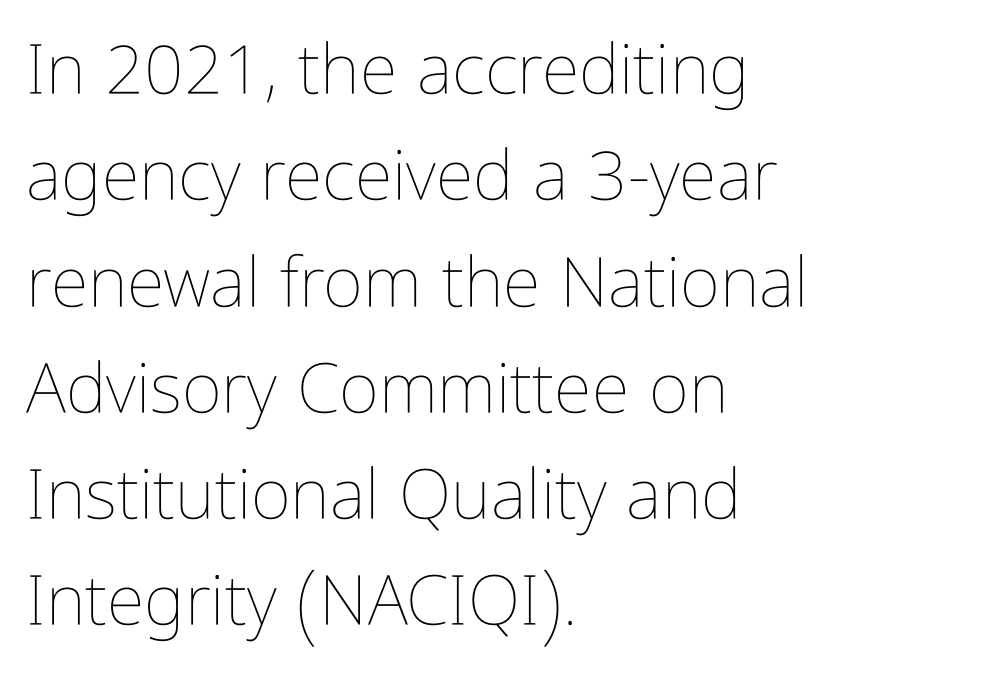
Q: Is the text bold? A: No.
Q: Is the text italic (slanted)? A: No, it is upright.
Q: Is the text underlined? A: No.
Q: How is the paragraph aligned? A: Left-aligned.
Q: Is the spacing between letters normal or unusually wide? A: Normal.
Q: Is the spacing between lines tight, normal or loose? A: Normal.
Q: Width (condensed, normal, or wide)? A: Condensed.
Q: Stroke contrast? A: Low.
Q: x-height? A: Medium.
Q: Monospaced? A: No.
